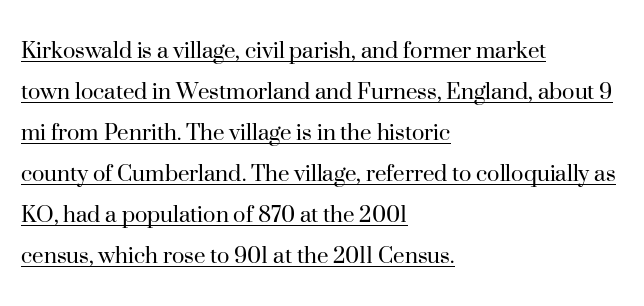
The image shows 26 px text type, upright; set left-aligned, normal line spacing (1.58x), normal letter spacing, underlined.
